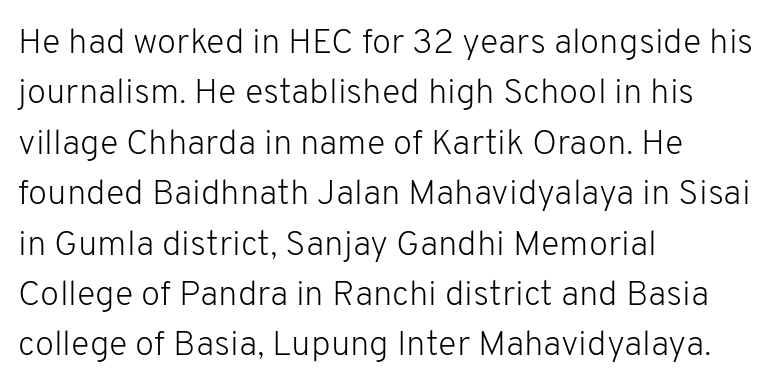
Nothing unusual about the tracking: characters are spaced as the font intends. Style check: upright. Typographically, this falls in the sans-serif category. The letters advance in unequal steps, a hallmark of proportional type.
